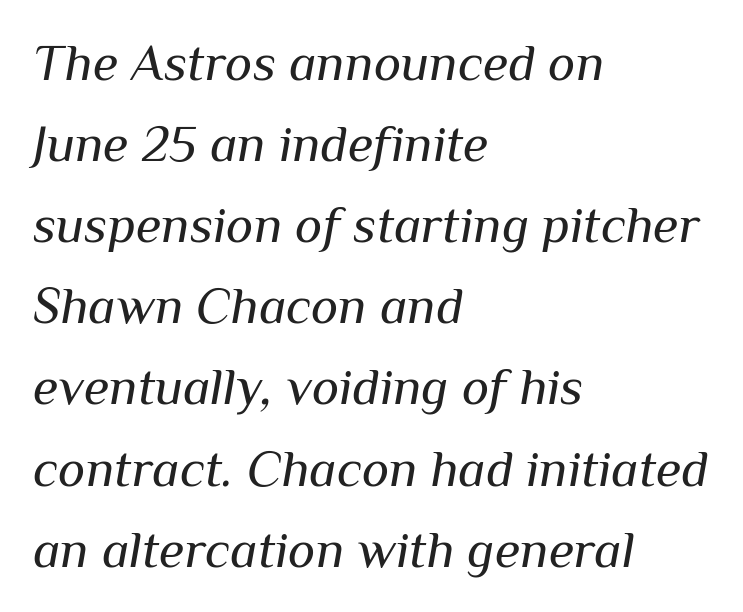
Q: Is the text bold? A: No.
Q: Is the text italic (slanted)? A: Yes, it leans right by about 10 degrees.
Q: Is the text underlined? A: No.
Q: How is the paragraph aligned? A: Left-aligned.
Q: Is the spacing between letters normal or unusually wide? A: Normal.
Q: Is the spacing between lines tight, normal or loose? A: Normal.
Q: Width (condensed, normal, or wide)? A: Normal.
Q: Stroke contrast? A: Medium.
Q: x-height? A: Medium.
Q: Monospaced? A: No.
